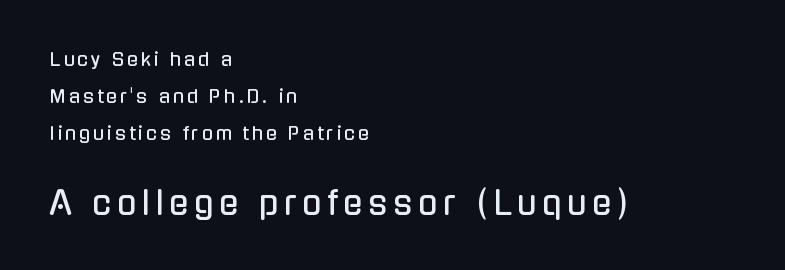
The specimen reads as upright at a glance. Here the designer chose a conventional face with non-uniform glyph widths. Widely set lines give the paragraph a tall, airy silhouette. Look at the glyph heights: the lower group is clearly the bigger setting. Underlining? Definitely not there. Each line starts at the same left margin while the right side varies.
